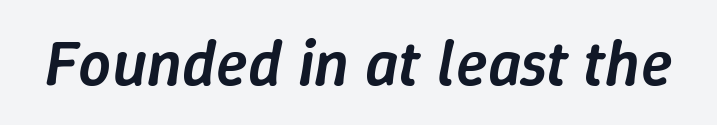
The face used here is proportionally spaced, like ordinary book or web type. Look at the tracking — it's just the regular setting, nothing added. The space beneath each line is pristine and unruled. The font is running at a semibold setting, under full bold. Every character sits at an angle, as italics do.
